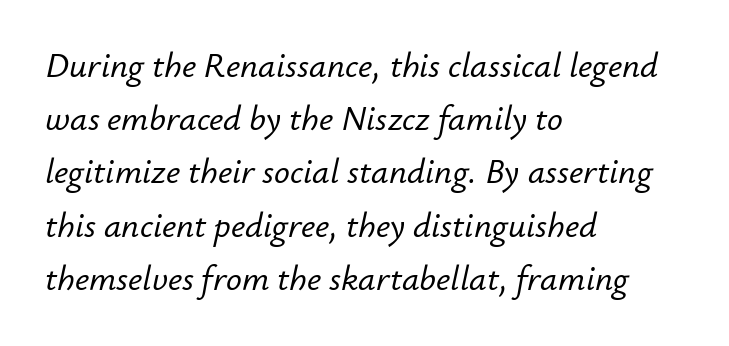
{"italic": "yes", "lean": "right", "slant_degrees": 12, "width": "normal", "stroke_contrast": "low", "x_height": "small", "monospaced": "no", "underline": "no", "align": "left", "line_spacing": "normal", "line_spacing_ratio": 1.52, "letter_spacing": "normal", "letter_spacing_em": 0.0, "glyph_px": 35}
